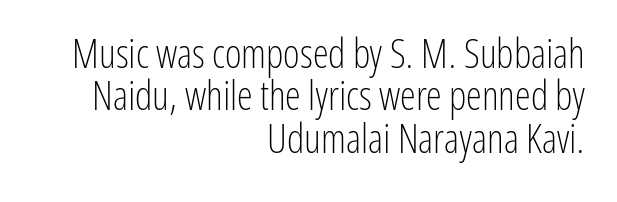
Check under the words: just untouched page. Spacing verdict: proportional, widths tailored to each character. You could call the tracking neutral — neither tight nor loose. Is there much room between lines? No — they nearly touch. The lines in this sample share a right terminus and differ only in where they begin.
